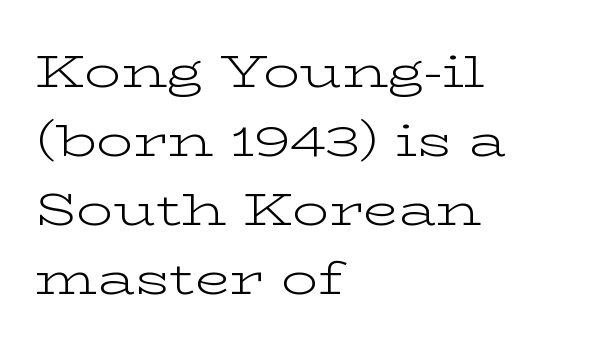
The baseline area is clear. Each line starts at the same left margin while the right side varies. Designer's note — italics off, roman on. Small tapered or slab feet sit at the stroke ends, so this counts as serif. These lines are rendered in a variable-pitch font.
